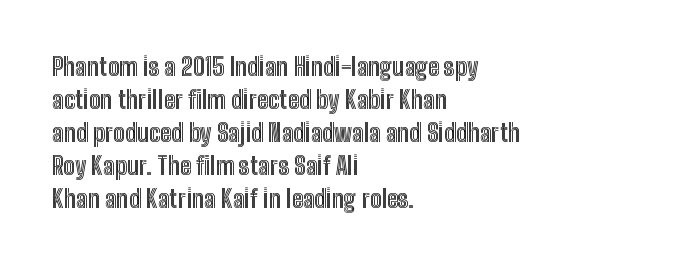
{"italic": "no", "underline": "no", "align": "left", "line_spacing": "normal", "line_spacing_ratio": 1.38, "letter_spacing": "normal", "letter_spacing_em": 0.0, "glyph_px": 24}
